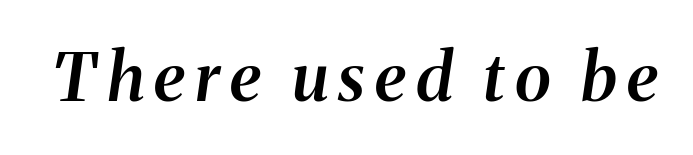
The glyphs are unaccompanied by any horizontal stroke below them. Typesetter's note: demi weight, one step under bold. Each letter keeps its own natural width here, so spacing adapts to shape. The letters are slanted; this is an italic face. The characters display serif detailing at their extremities.
